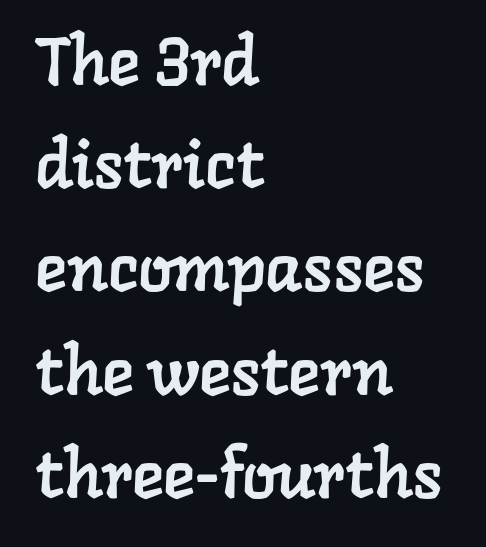
Q: Is the typeface a serif or a sans-serif typeface? A: Serif.
Q: Is the text underlined? A: No.
Q: How is the paragraph aligned? A: Left-aligned.
Q: Is the spacing between letters normal or unusually wide? A: Normal.
Q: Is the spacing between lines tight, normal or loose? A: Normal.
Q: Width (condensed, normal, or wide)? A: Normal.
Q: Stroke contrast? A: Low.
Q: x-height? A: Medium.
Q: Monospaced? A: No.
